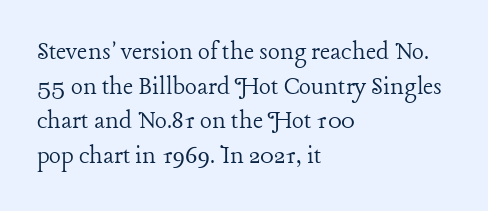
No heavy texture on the line: the type isn't bold. Old-style or modern, the face here clearly has serifs. Check under the words: just untouched page. The type sits square on the baseline with zero lean. Varying glyph widths throughout — classic text-font behaviour. This sample uses plain, unmodified letter spacing.
